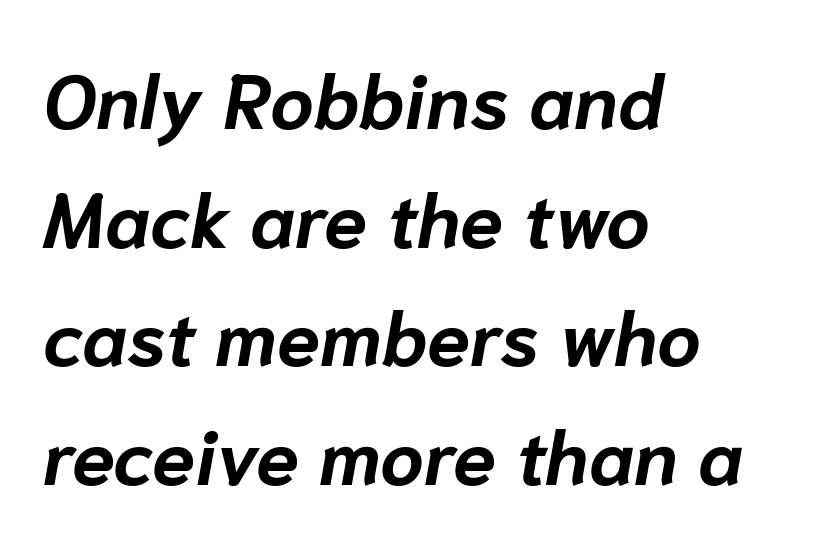
{"italic": "yes", "lean": "right", "slant_degrees": 10, "bold": "yes", "weight": "bold", "width": "normal", "stroke_contrast": "low", "x_height": "medium", "monospaced": "no", "underline": "no", "align": "left", "line_spacing": "normal", "line_spacing_ratio": 1.54, "letter_spacing": "normal", "letter_spacing_em": 0.0, "glyph_px": 77}
